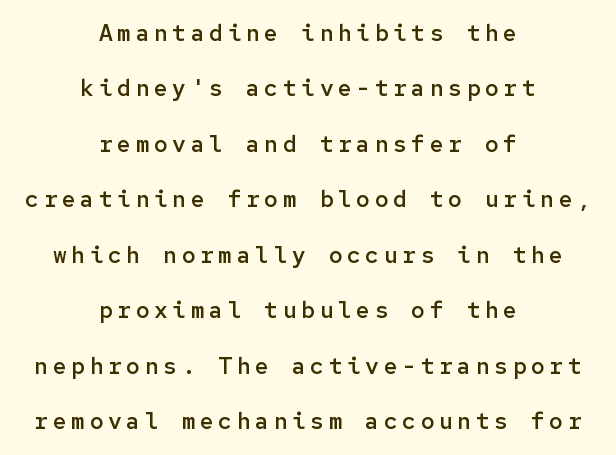
Q: Is the text bold? A: Semi-bold.
Q: Is the text italic (slanted)? A: No, it is upright.
Q: Is the text underlined? A: No.
Q: How is the paragraph aligned? A: Centered.
Q: Is the spacing between letters normal or unusually wide? A: Unusually wide.
Q: Is the spacing between lines tight, normal or loose? A: Loose.
